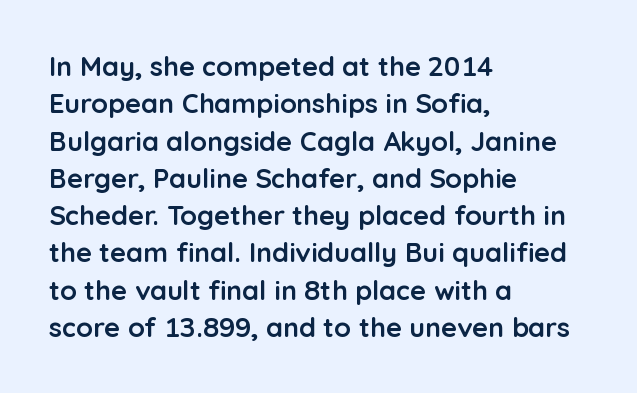
The image shows 27 px bold type, upright; set left-aligned, normal line spacing (1.38x), normal letter spacing, not underlined.
